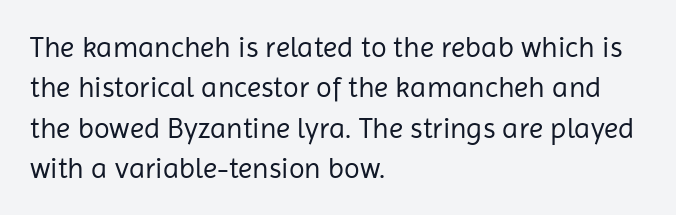
The image shows 29 px regular-weight sans-serif type, upright; set left-aligned, normal line spacing (1.39x), normal letter spacing, not underlined; low stroke contrast and a medium x-height.
